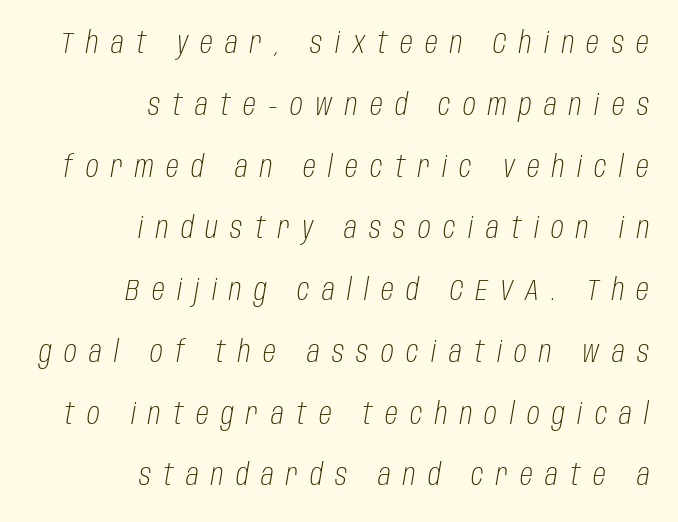
The image shows 29 px light, condensed type, italic (leaning right); set right-aligned, loose line spacing (2.13x), unusually wide letter spacing (+0.43 em), not underlined; low stroke contrast and a large x-height.
